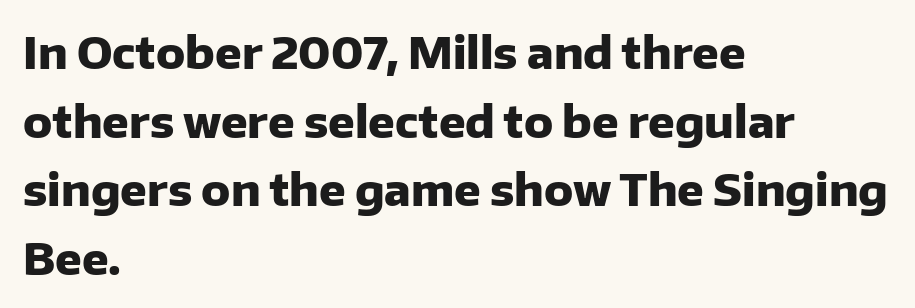
Q: Is the text bold? A: Yes.
Q: Is the text italic (slanted)? A: No, it is upright.
Q: Is the typeface a serif or a sans-serif typeface? A: Sans-serif.
Q: Is the text underlined? A: No.
Q: How is the paragraph aligned? A: Left-aligned.
Q: Is the spacing between letters normal or unusually wide? A: Normal.
Q: Is the spacing between lines tight, normal or loose? A: Normal.
Q: Width (condensed, normal, or wide)? A: Normal.
Q: Stroke contrast? A: Low.
Q: x-height? A: Medium.
Q: Monospaced? A: No.
